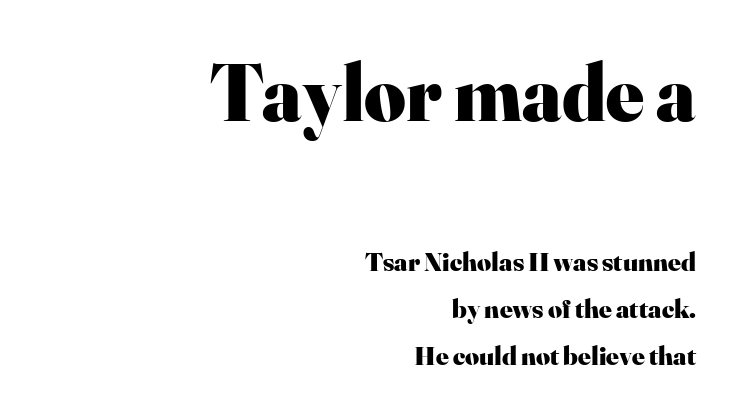
The image shows 80 px heavy serif type, upright; set right-aligned, line spacing 1.73x, normal letter spacing, not underlined; the first (top) block is 2.96x larger; high stroke contrast and a small x-height.
